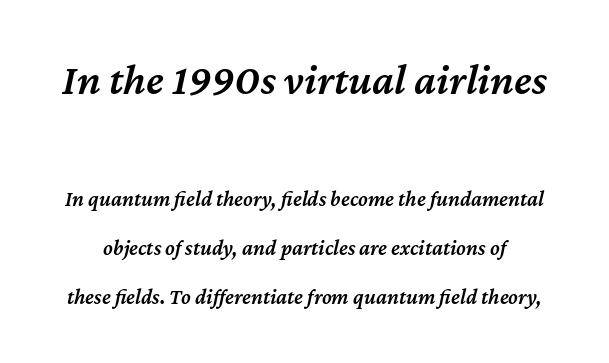
{"italic": "yes", "lean": "right", "slant_degrees": 12, "bold": "semi", "weight": "semibold", "width": "normal", "stroke_contrast": "medium", "x_height": "medium", "monospaced": "no", "underline": "no", "line_spacing": "loose", "line_spacing_ratio": 2.21, "letter_spacing": "normal", "letter_spacing_em": 0.0, "larger_block": "first", "size_ratio": 2.0, "glyph_px": 44}
